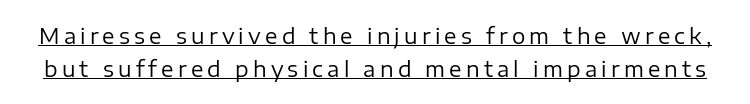
Regular leading. Students, note that the glyphs here are deliberately spaced far apart. The letters stand straight up with perfectly vertical stems. Stems here are at most as thick as an everyday book face.
